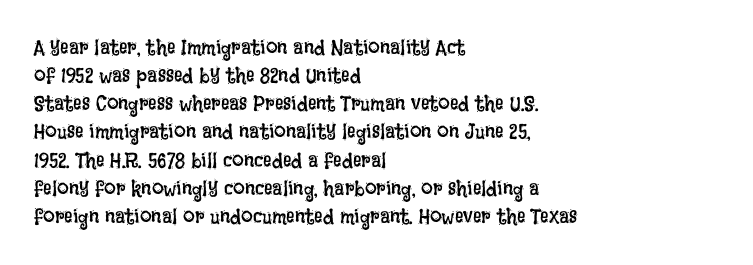
Visually the block forms a straight wall on the left and a jagged coastline on the right. Style check: upright. Bold? No — there's no thickening of the strokes. Notice how descenders clear the ascenders below comfortably — that's standard leading. Each word holds together tightly as a unit, with standard inter-letter gaps.
